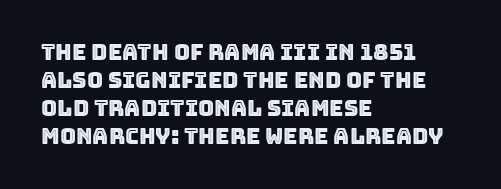
The image shows 22 px text type, upright; set left-aligned, normal line spacing (1.27x), normal letter spacing, not underlined.
